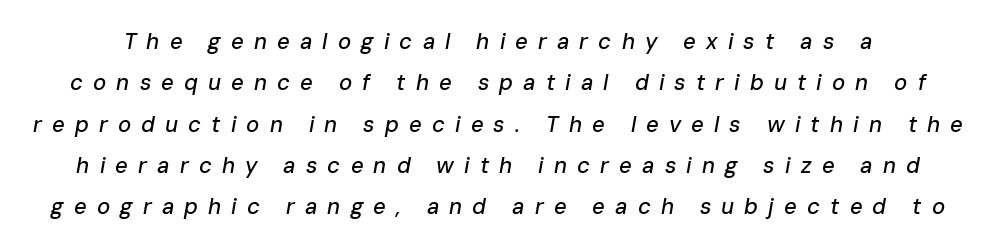
Q: Is the text italic (slanted)? A: Yes, it leans right by about 10 degrees.
Q: Is the text underlined? A: No.
Q: Is the spacing between letters normal or unusually wide? A: Unusually wide.
